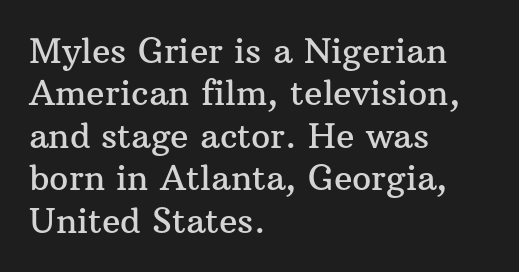
{"serif": "yes", "italic": "no", "width": "normal", "stroke_contrast": "medium", "x_height": "medium", "monospaced": "no", "underline": "no", "align": "left", "line_spacing": "normal", "line_spacing_ratio": 1.25, "letter_spacing": "normal", "letter_spacing_em": 0.0, "glyph_px": 34}
